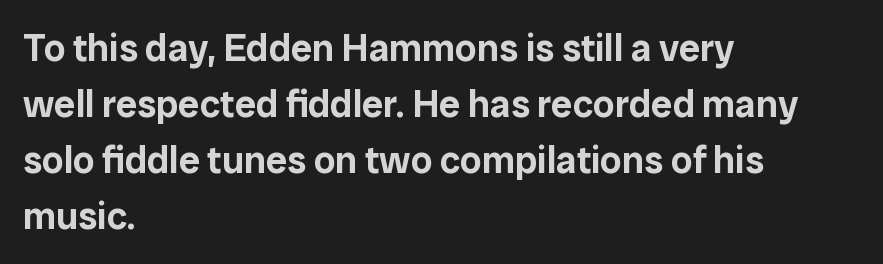
The image shows 38 px sans-serif type, upright; set left-aligned, normal line spacing (1.47x), normal letter spacing, not underlined; low stroke contrast and a medium x-height.
